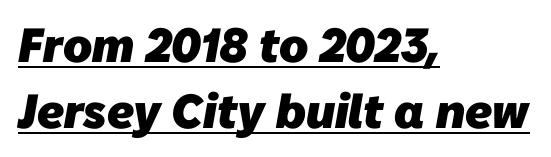
The image shows 48 px heavy sans-serif type; set left-aligned, normal line spacing (1.38x), normal letter spacing, underlined; low stroke contrast and a medium x-height.
